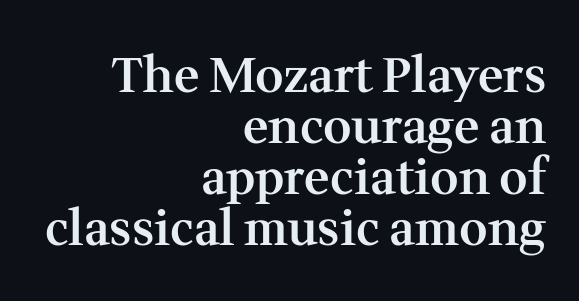
The image shows 49 px semibold serif type, upright; set right-aligned, tight line spacing (1.04x), normal letter spacing, not underlined; medium stroke contrast and a medium x-height.
